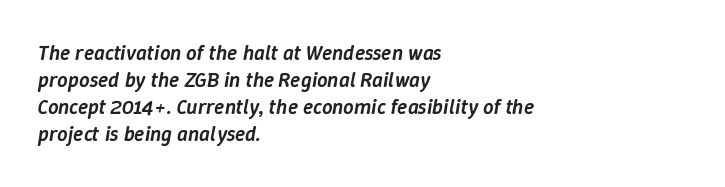
The image shows 21 px text type, italic (leaning right); set left-aligned, normal line spacing (1.29x), normal letter spacing, not underlined.
